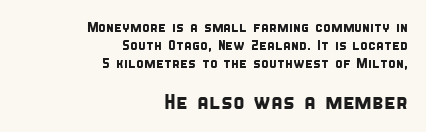
The image shows 21 px text type; set right-aligned, normal line spacing (1.28x), normal letter spacing, not underlined; the second (bottom) block is 1.5x larger.
